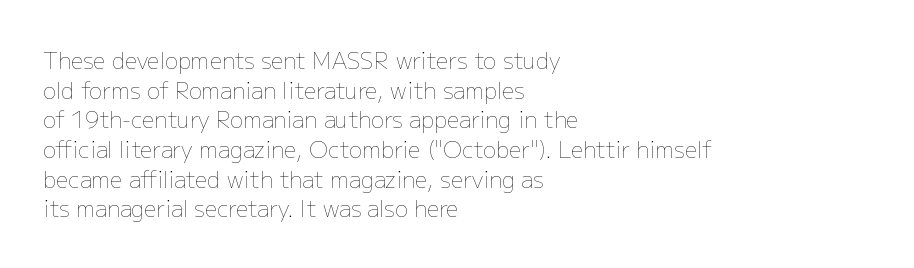
The image shows 22 px text type, upright; set left-aligned, normal line spacing (1.35x), normal letter spacing, not underlined.
